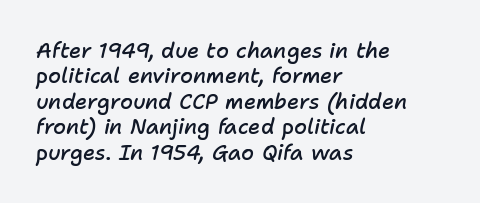
Q: Is the text bold? A: Semi-bold.
Q: Is the text italic (slanted)? A: Yes, it leans right by about 11 degrees.
Q: Is the text underlined? A: No.
Q: How is the paragraph aligned? A: Left-aligned.
Q: Is the spacing between letters normal or unusually wide? A: Normal.
